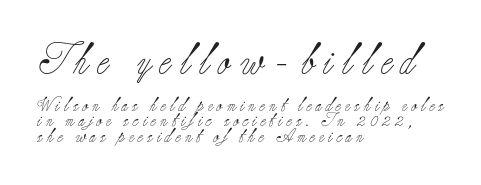
Q: Is the text bold? A: No.
Q: Is the text italic (slanted)? A: Yes.
Q: Is the typeface a serif or a sans-serif typeface? A: Serif.
Q: Is the text underlined? A: No.
Q: How is the paragraph aligned? A: Left-aligned.
Q: Is the spacing between letters normal or unusually wide? A: Unusually wide.
Q: Is the spacing between lines tight, normal or loose? A: Tight.
Q: Which block of text is set in a larger size, the first (top) or the second (bottom)? A: The first (top) one.
Q: Width (condensed, normal, or wide)? A: Normal.
Q: Stroke contrast? A: Low.
Q: x-height? A: Small.
Q: Monospaced? A: No.
